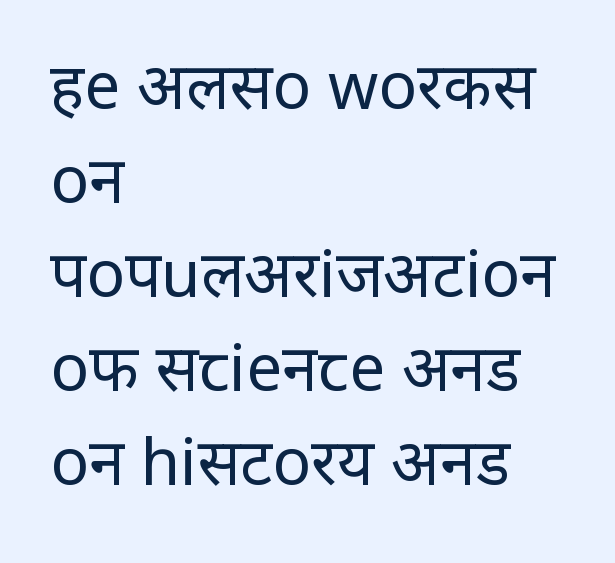
{"serif": "no", "italic": "no", "bold": "no", "weight": "regular", "width": "normal", "stroke_contrast": "low", "x_height": "large", "monospaced": "no", "underline": "no", "align": "left", "line_spacing": "normal", "line_spacing_ratio": 1.47, "letter_spacing": "normal", "letter_spacing_em": 0.0, "glyph_px": 64}
